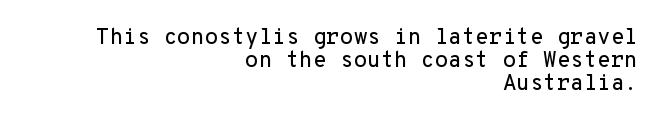
The image shows 22 px text type, upright; set right-aligned, tight line spacing (1.05x), normal letter spacing, not underlined.
